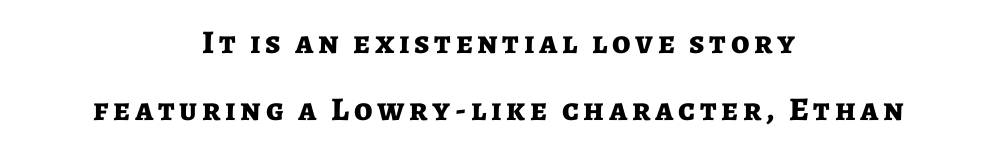
The image shows 33 px bold sans-serif type, upright; set centered, loose line spacing (2.03x), not underlined; low stroke contrast and a medium x-height.
